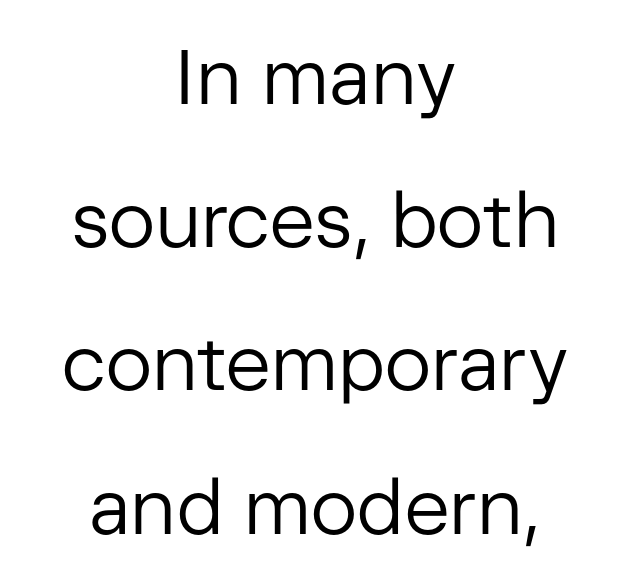
Q: Is the text bold? A: No.
Q: Is the text italic (slanted)? A: No, it is upright.
Q: Is the typeface a serif or a sans-serif typeface? A: Sans-serif.
Q: Is the text underlined? A: No.
Q: How is the paragraph aligned? A: Centered.
Q: Is the spacing between letters normal or unusually wide? A: Normal.
Q: Width (condensed, normal, or wide)? A: Normal.
Q: Stroke contrast? A: Low.
Q: x-height? A: Medium.
Q: Monospaced? A: No.
